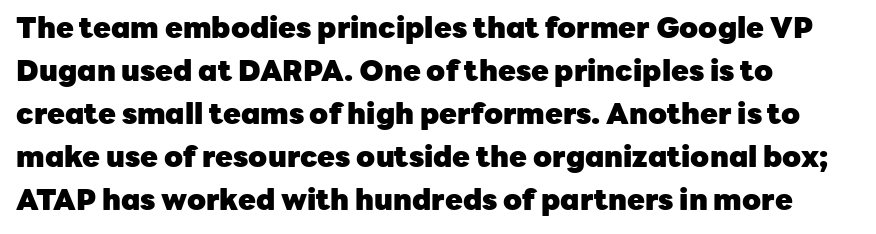
Varying glyph widths throughout — classic text-font behaviour. The glyphs are unaccompanied by any horizontal stroke below them. Horizontally, the lines are justified to the leading edge only. The passage shown has conventional tracking throughout. The line-height multiplier appears to be the usual default. Each letter's strokes conclude bluntly, with no projecting serifs.
